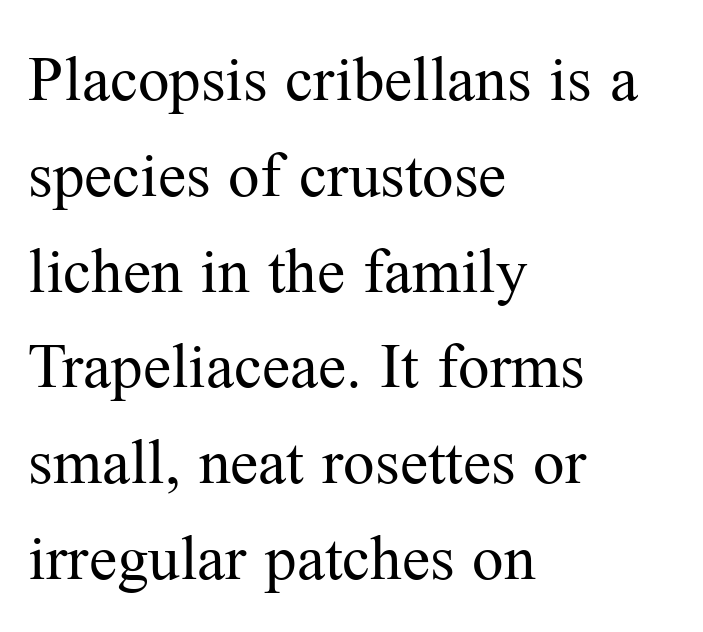
This is not heavy type; no bold has been used. Students, observe: this is what conventionally led text looks like. Serif or sans? Serif — the stroke terminals have little feet. You could call the tracking neutral — neither tight nor loose. Has an underline been added? It has not.
